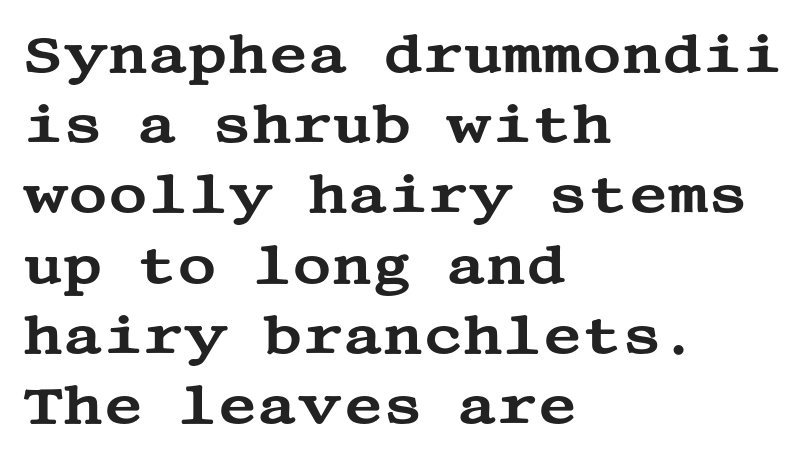
The image shows 54 px wide serif type, upright; set left-aligned, normal line spacing (1.3x), normal letter spacing, not underlined; medium stroke contrast and a large x-height.
